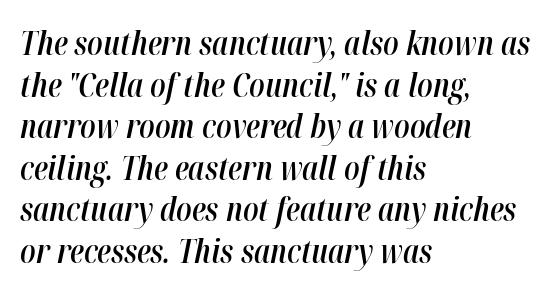
The image shows 32 px semibold, condensed type, italic (leaning right); set left-aligned, normal line spacing (1.3x), normal letter spacing, not underlined; high stroke contrast and a medium x-height.
